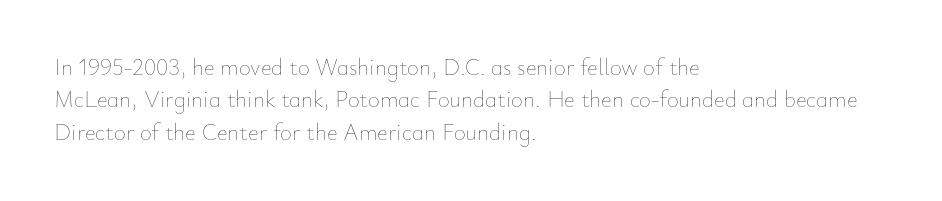
The tracking reads as untouched default to a designer's eye. Layout note: lines flush left. Students, observe: this is what conventionally led text looks like. Underline: absent.
